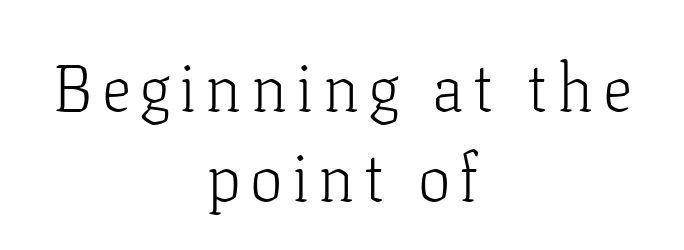
The rag falls on both sides of this text block equally. To sum up the face: it has serifs. Whoever set this chose a conventional vertical rhythm. Stroke thickness stays within the range of a standard reading face or lighter. Only glyphs here, with clear space below each row.
